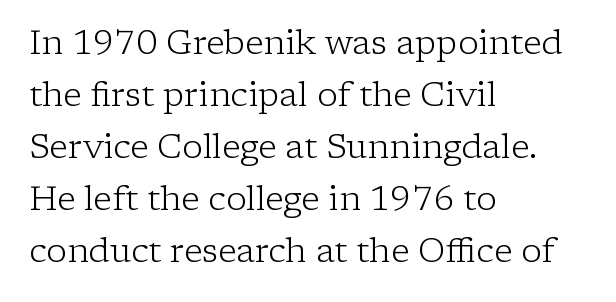
This sample uses a serif face. Heft: none added — not bold. One-word summary of the alignment: left. The rendering uses a moderate line-height, typical for paragraphs.
